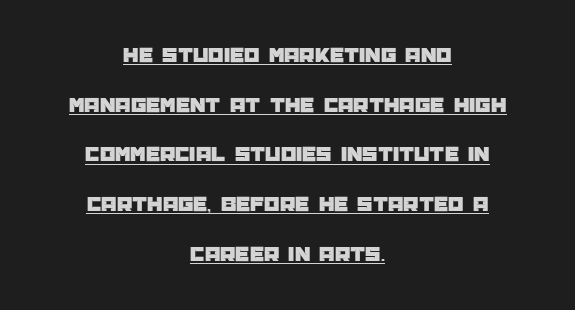
Notice how a bar underscores the lettering throughout. These lines are centered, leaving both edges ragged. These lines keep a tight, regular rhythm from letter to letter. The specimen reads as upright at a glance.
